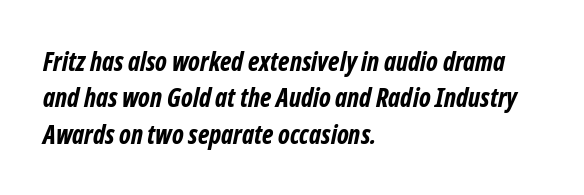
The space between consecutive lines is moderate. The paragraph has a hard left edge and a soft right edge. Descender tails drop into unmarked territory. As a designer I'd log this as weight 700, bold.
